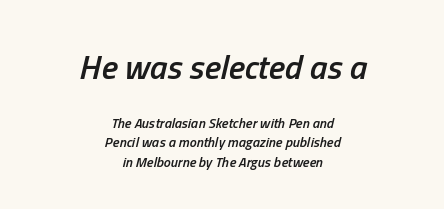
Q: Is the text bold? A: Semi-bold.
Q: Is the text italic (slanted)? A: Yes, it leans right by about 13 degrees.
Q: Is the text underlined? A: No.
Q: How is the paragraph aligned? A: Centered.
Q: Is the spacing between letters normal or unusually wide? A: Normal.
Q: Is the spacing between lines tight, normal or loose? A: Normal.
Q: Which block of text is set in a larger size, the first (top) or the second (bottom)? A: The first (top) one.
Q: Width (condensed, normal, or wide)? A: Condensed.
Q: Stroke contrast? A: Low.
Q: x-height? A: Medium.
Q: Monospaced? A: No.
